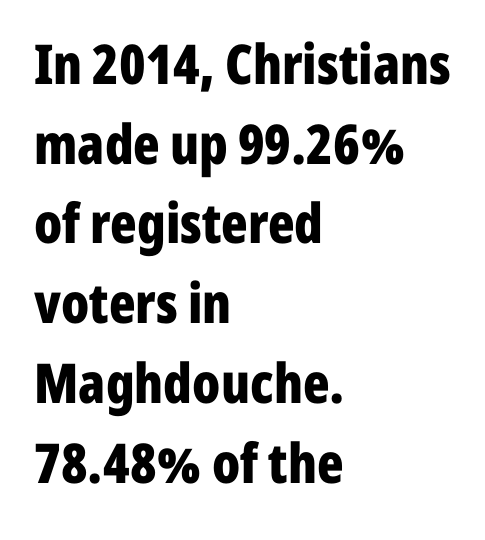
Q: Is the text bold? A: Yes.
Q: Is the text italic (slanted)? A: No, it is upright.
Q: Is the typeface a serif or a sans-serif typeface? A: Sans-serif.
Q: Is the text underlined? A: No.
Q: How is the paragraph aligned? A: Left-aligned.
Q: Is the spacing between letters normal or unusually wide? A: Normal.
Q: Is the spacing between lines tight, normal or loose? A: Normal.
Q: Width (condensed, normal, or wide)? A: Condensed.
Q: Stroke contrast? A: Low.
Q: x-height? A: Medium.
Q: Monospaced? A: No.
